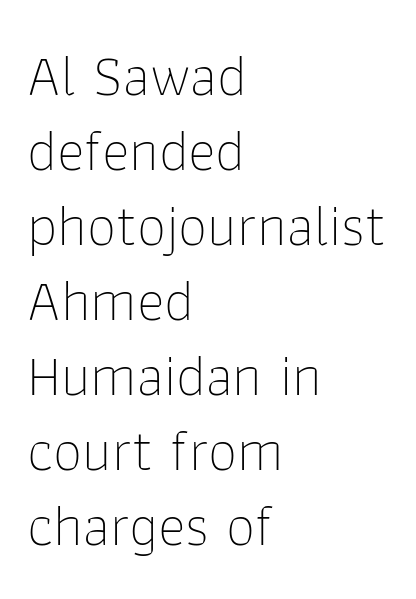
The image shows 59 px thin sans-serif type, upright; set left-aligned, normal line spacing (1.27x), normal letter spacing, not underlined; low stroke contrast and a medium x-height.
